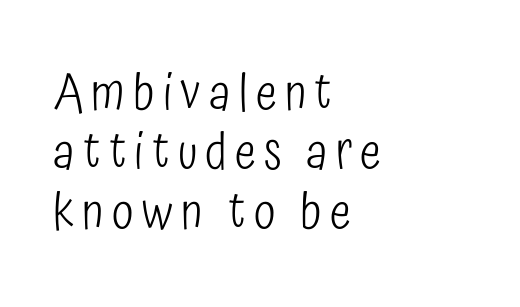
{"serif": "no", "italic": "no", "bold": "no", "weight": "light", "width": "condensed", "stroke_contrast": "low", "x_height": "medium", "monospaced": "no", "underline": "no", "align": "left", "line_spacing_ratio": 1.19, "glyph_px": 50}
